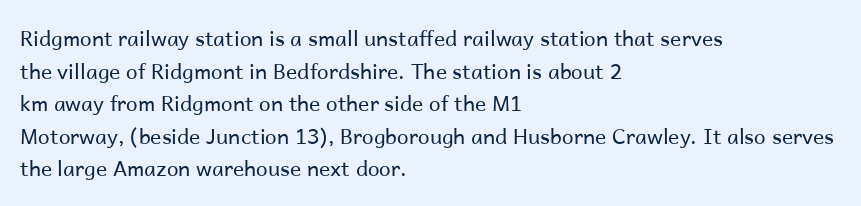
The axis of the letterforms is exactly vertical. Here the glyphs are tracked normally, forming tight word shapes. Descenders hang freely into open space. Line beginnings align vertically; line endings do not. The rows are spaced the way most documents space them.
